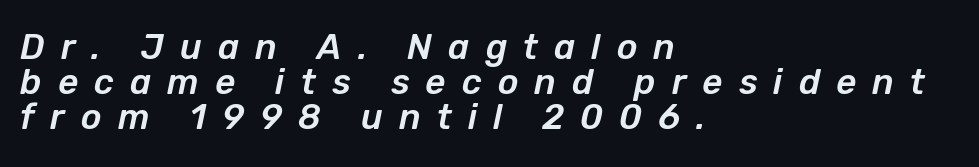
The image shows 35 px text type, italic (leaning right); set left-aligned, tight line spacing (1.0x), unusually wide letter spacing (+0.46 em), not underlined; low stroke contrast and a medium x-height.
